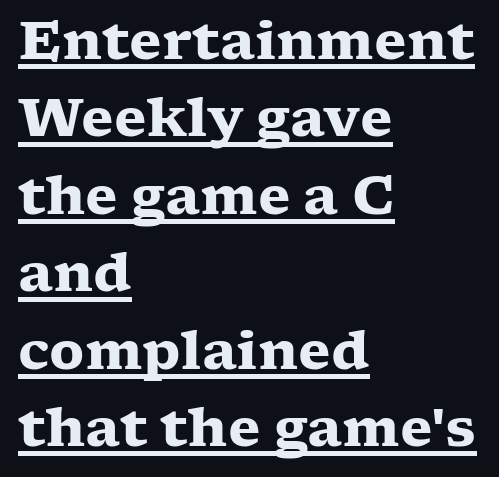
The face used here is seriffed, in the tradition of book romans. A continuous stroke trails under the words, as in a hyperlink. A typesetter would call this proportional, since set widths differ per character. Reading down the column, the eye jumps a familiar distance to each next line.
